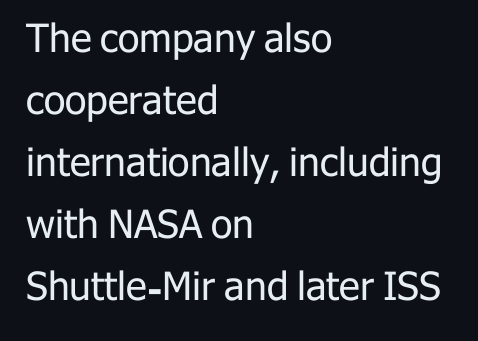
{"serif": "no", "italic": "no", "bold": "no", "weight": "regular", "width": "normal", "stroke_contrast": "low", "x_height": "medium", "monospaced": "no", "underline": "no", "align": "left", "line_spacing": "normal", "line_spacing_ratio": 1.59, "letter_spacing": "normal", "letter_spacing_em": 0.0, "glyph_px": 39}
